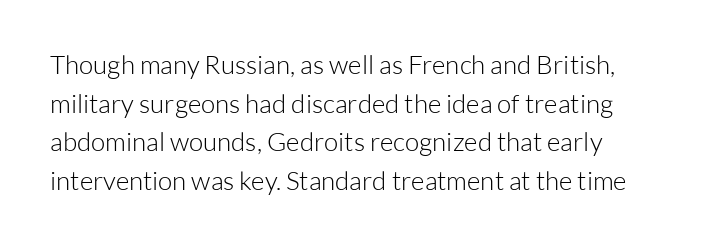
The image shows 26 px text type, upright; set left-aligned, normal line spacing (1.49x), normal letter spacing, not underlined.
